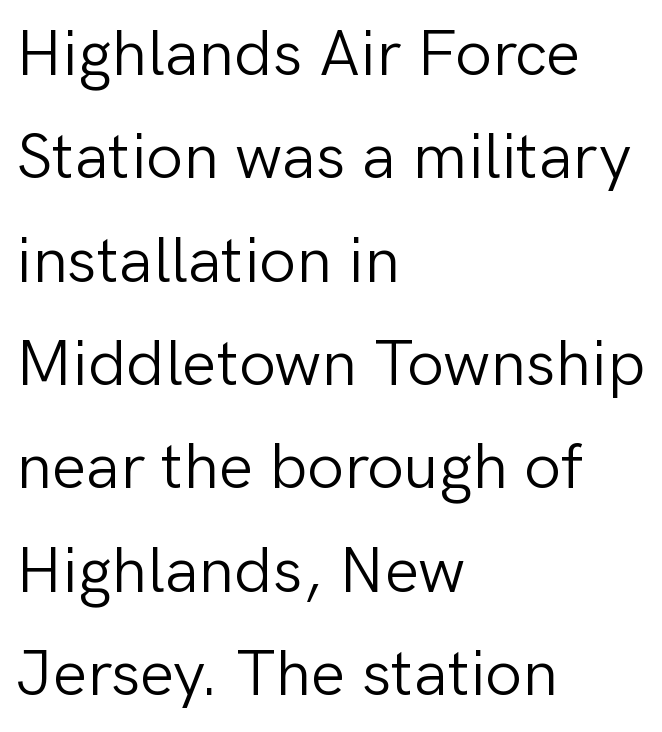
Q: Is the text bold? A: No.
Q: Is the text italic (slanted)? A: No, it is upright.
Q: Is the typeface a serif or a sans-serif typeface? A: Sans-serif.
Q: Is the text underlined? A: No.
Q: How is the paragraph aligned? A: Left-aligned.
Q: Is the spacing between letters normal or unusually wide? A: Normal.
Q: Is the spacing between lines tight, normal or loose? A: Normal.
Q: Width (condensed, normal, or wide)? A: Normal.
Q: Stroke contrast? A: Low.
Q: x-height? A: Medium.
Q: Monospaced? A: No.
